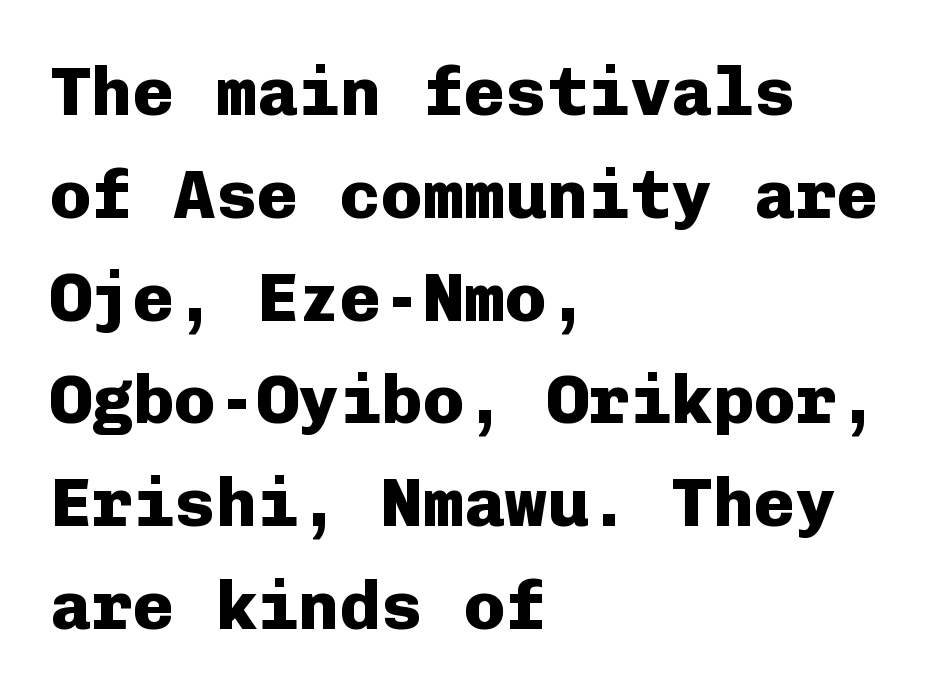
{"serif": "no", "italic": "no", "bold": "yes", "weight": "heavy", "width": "normal", "stroke_contrast": "low", "x_height": "medium", "monospaced": "yes", "underline": "no", "align": "left", "line_spacing": "normal", "line_spacing_ratio": 1.49, "letter_spacing": "normal", "letter_spacing_em": 0.0, "glyph_px": 69}
